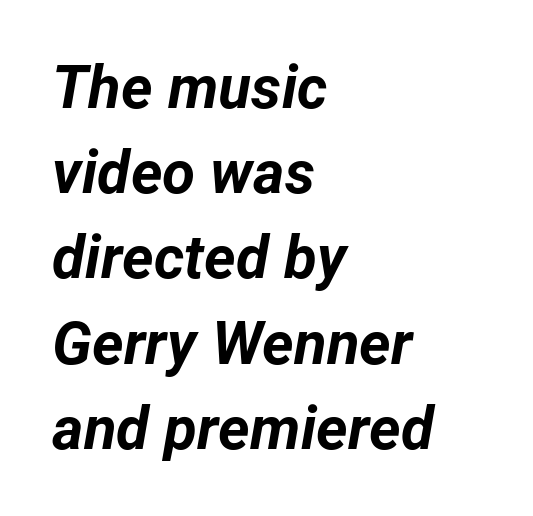
Q: Is the text bold? A: Yes.
Q: Is the text italic (slanted)? A: Yes, it leans right by about 12 degrees.
Q: Is the text underlined? A: No.
Q: How is the paragraph aligned? A: Left-aligned.
Q: Is the spacing between letters normal or unusually wide? A: Normal.
Q: Is the spacing between lines tight, normal or loose? A: Normal.
Q: Width (condensed, normal, or wide)? A: Normal.
Q: Stroke contrast? A: Low.
Q: x-height? A: Medium.
Q: Monospaced? A: No.
